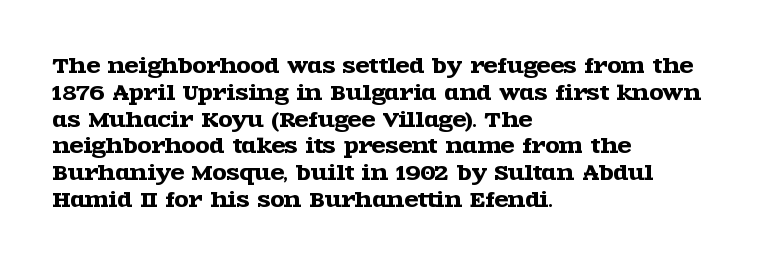
Q: Is the text italic (slanted)? A: No, it is upright.
Q: Is the text underlined? A: No.
Q: How is the paragraph aligned? A: Left-aligned.
Q: Is the spacing between letters normal or unusually wide? A: Normal.
Q: Is the spacing between lines tight, normal or loose? A: Normal.
